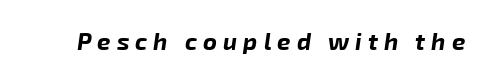
{"italic": "yes", "lean": "right", "slant_degrees": 8, "bold": "yes", "underline": "no", "letter_spacing": "wide", "letter_spacing_em": 0.25, "glyph_px": 24}
